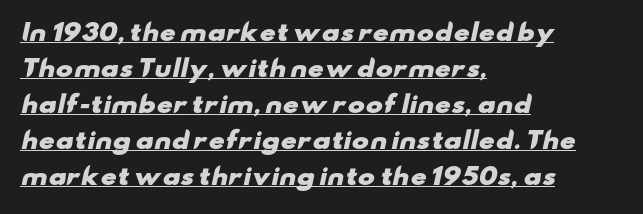
Q: Is the text bold? A: Yes.
Q: Is the text underlined? A: Yes.
Q: How is the paragraph aligned? A: Left-aligned.
Q: Is the spacing between letters normal or unusually wide? A: Normal.
Q: Is the spacing between lines tight, normal or loose? A: Normal.
